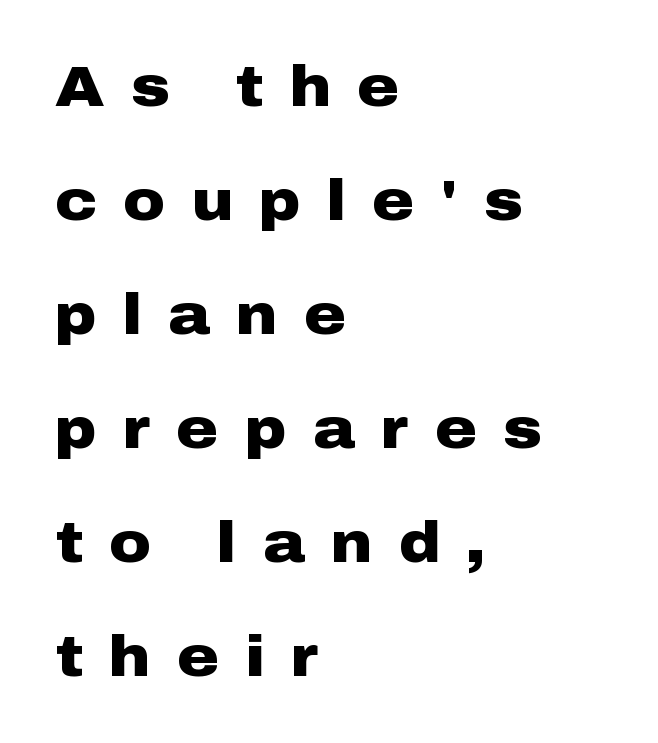
Quick note: not italic, upright. Typographically, this falls in the sans-serif category. Baseline-to-baseline distance is far greater than the letter height. Every row of glyphs begins at an identical x-position on the left. These lines carry a lot of weight — the face is fully bold.
